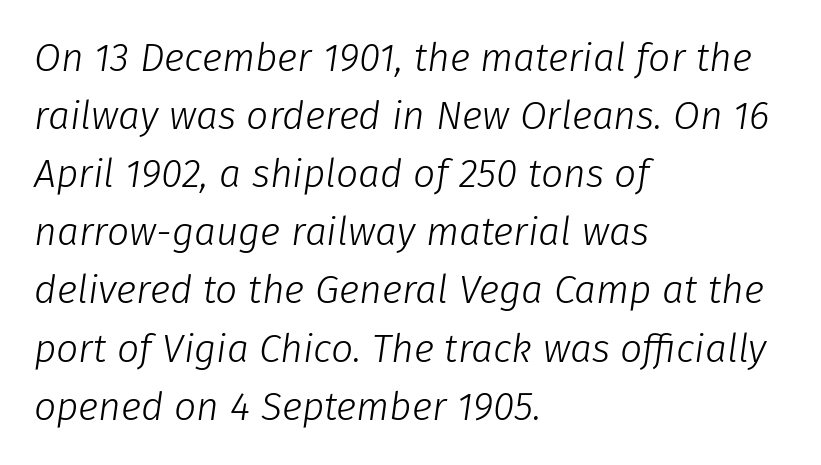
Q: Is the text bold? A: No.
Q: Is the text italic (slanted)? A: Yes, it leans right by about 8 degrees.
Q: Is the text underlined? A: No.
Q: How is the paragraph aligned? A: Left-aligned.
Q: Is the spacing between letters normal or unusually wide? A: Normal.
Q: Is the spacing between lines tight, normal or loose? A: Normal.
Q: Width (condensed, normal, or wide)? A: Normal.
Q: Stroke contrast? A: Low.
Q: x-height? A: Medium.
Q: Monospaced? A: No.
